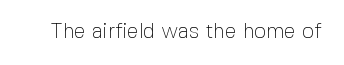
{"italic": "no", "bold": "no", "underline": "no", "letter_spacing": "normal", "letter_spacing_em": 0.0, "glyph_px": 21}
